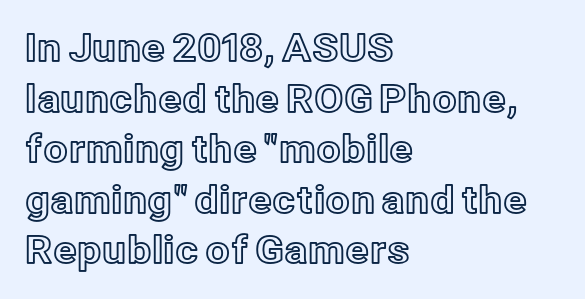
Q: Is the text italic (slanted)? A: No, it is upright.
Q: Is the text underlined? A: No.
Q: How is the paragraph aligned? A: Left-aligned.
Q: Is the spacing between letters normal or unusually wide? A: Normal.
Q: Is the spacing between lines tight, normal or loose? A: Normal.
Q: Width (condensed, normal, or wide)? A: Normal.
Q: x-height? A: Medium.
Q: Monospaced? A: No.
